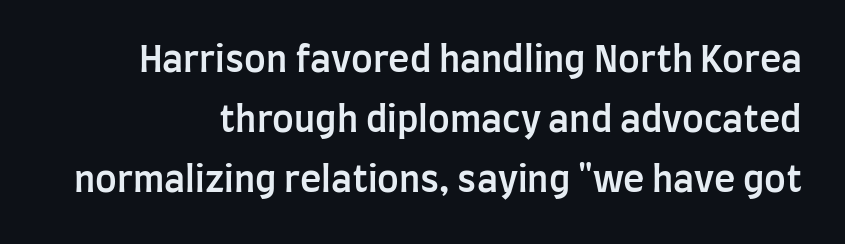
{"serif": "no", "italic": "no", "bold": "semi", "weight": "semibold", "width": "condensed", "stroke_contrast": "low", "x_height": "large", "monospaced": "no", "underline": "no", "line_spacing": "normal", "line_spacing_ratio": 1.67, "letter_spacing": "normal", "letter_spacing_em": 0.0, "glyph_px": 36}
